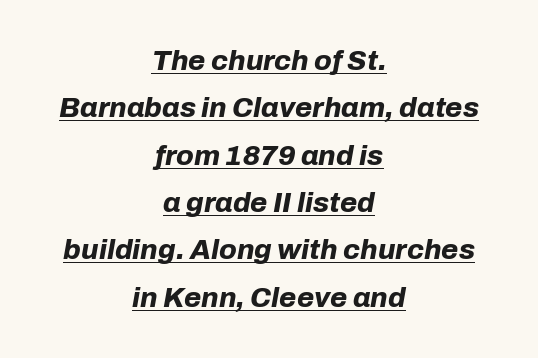
The image shows 28 px bold type, italic (leaning right); set centered, normal line spacing (1.69x), normal letter spacing, underlined; low stroke contrast and a medium x-height.
